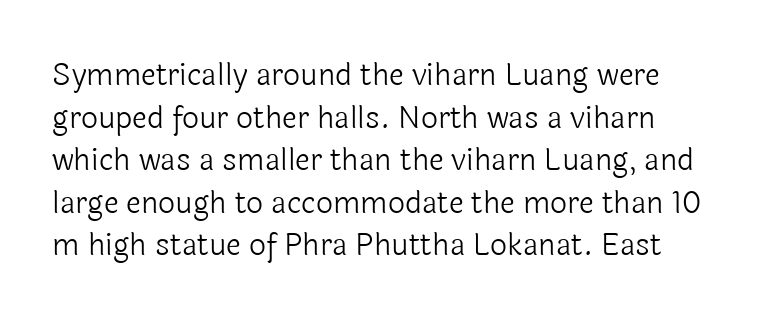
{"serif": "no", "italic": "no", "bold": "no", "weight": "light", "width": "normal", "x_height": "medium", "monospaced": "no", "underline": "no", "line_spacing": "normal", "line_spacing_ratio": 1.42, "letter_spacing": "normal", "letter_spacing_em": 0.0, "glyph_px": 30}
